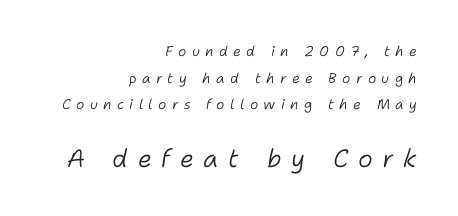
The image shows 25 px text type, italic (leaning right); set right-aligned, loose line spacing (1.9x), unusually wide letter spacing (+0.39 em), not underlined; the second (bottom) block is 1.79x larger.
